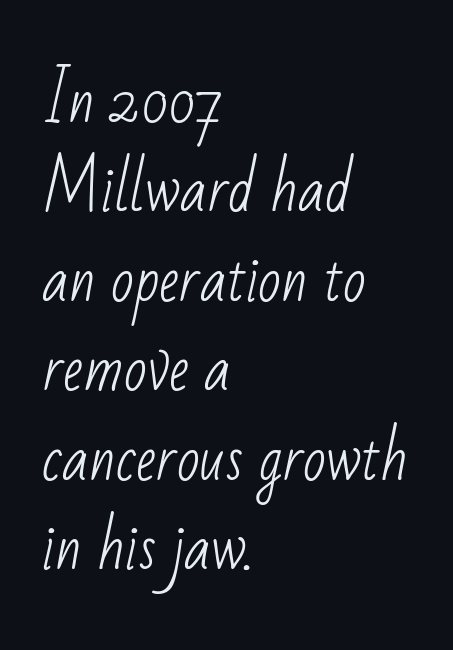
Q: Is the text bold? A: No.
Q: Is the typeface a serif or a sans-serif typeface? A: Sans-serif.
Q: Is the text underlined? A: No.
Q: How is the paragraph aligned? A: Left-aligned.
Q: Is the spacing between letters normal or unusually wide? A: Normal.
Q: Is the spacing between lines tight, normal or loose? A: Normal.
Q: Width (condensed, normal, or wide)? A: Condensed.
Q: Stroke contrast? A: Low.
Q: x-height? A: Small.
Q: Monospaced? A: No.
